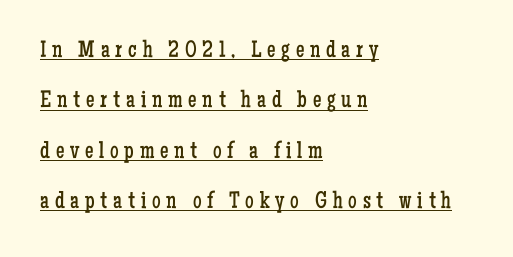
The image shows 24 px text type, upright; set left-aligned, loose line spacing (2.1x), unusually wide letter spacing (+0.24 em), underlined.
